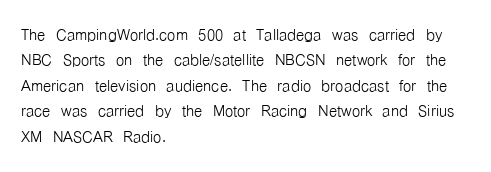
A bare baseline throughout the passage. Line beginnings align vertically; line endings do not. This sample uses plain, unmodified letter spacing. Posture: straight, roman, zero tilt. Is this a heavy cut? Hardly; it is regular or lighter.
